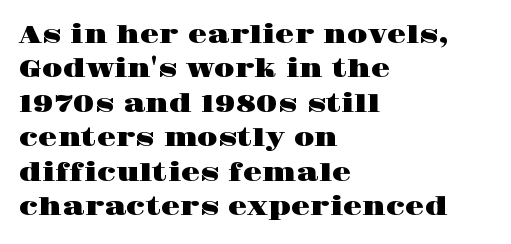
The image shows 25 px text type, upright; set left-aligned, normal line spacing (1.38x), normal letter spacing, not underlined.
